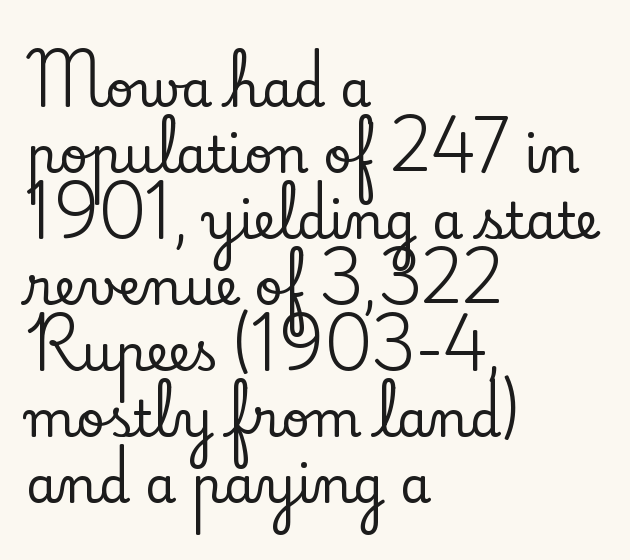
You can tell from the footed stems that serif type was used. The letterforms sit shoulder to shoulder at normal distance. A normal amount of white space separates one row of letters from the next. The lettering stays uniformly vertical, giving the passage a roman look.
